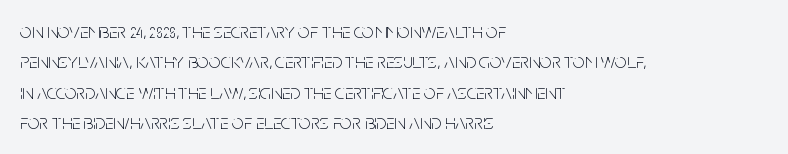
{"italic": "no", "bold": "no", "underline": "no", "align": "left", "line_spacing": "normal", "line_spacing_ratio": 1.45, "letter_spacing": "normal", "letter_spacing_em": 0.0, "glyph_px": 21}
